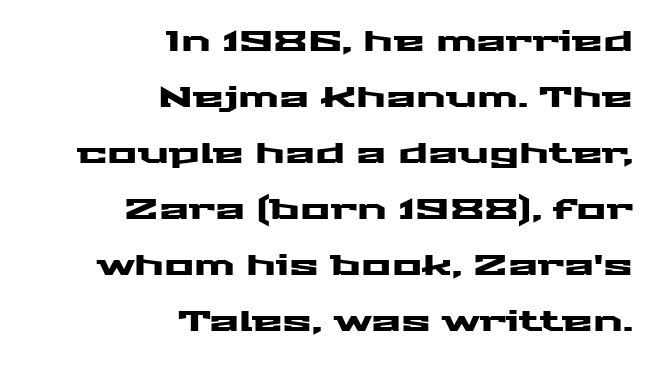
Serifs: no, the terminals of the letterforms are clean. Here the glyphs are tracked normally, forming tight word shapes. Designer's note — italics off, roman on. Proportional: the letters do not fall into vertical columns.
